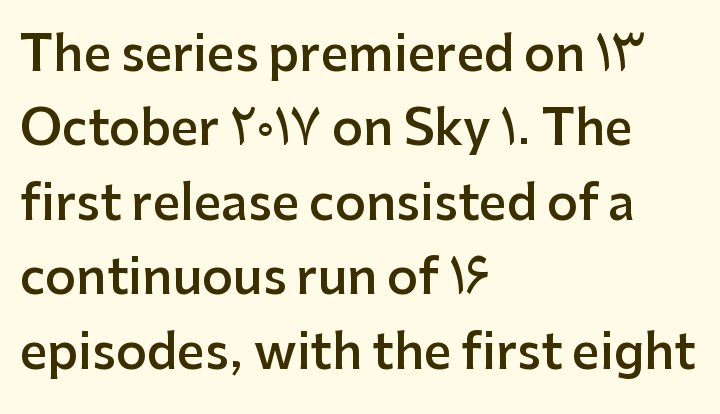
The image shows 48 px semibold sans-serif type, upright; set left-aligned, normal line spacing (1.55x), normal letter spacing, not underlined; low stroke contrast and a medium x-height.
